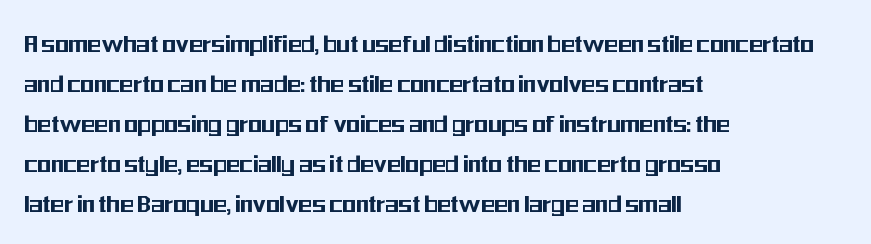
Q: Is the text italic (slanted)? A: No, it is upright.
Q: Is the typeface a serif or a sans-serif typeface? A: Sans-serif.
Q: Is the text underlined? A: No.
Q: How is the paragraph aligned? A: Left-aligned.
Q: Is the spacing between letters normal or unusually wide? A: Normal.
Q: Is the spacing between lines tight, normal or loose? A: Normal.
Q: Width (condensed, normal, or wide)? A: Condensed.
Q: Stroke contrast? A: Medium.
Q: x-height? A: Medium.
Q: Monospaced? A: No.
